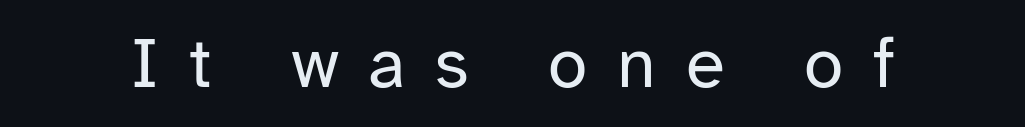
Spacing verdict: proportional, widths tailored to each character. Vertical stems look standard width or narrower in stroke. In terms of posture, this sample is upright. This is sans-serif lettering, the kind often seen on screens and signage.
